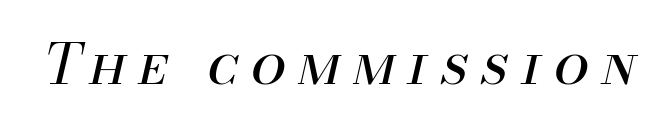
Q: Is the text bold? A: No.
Q: Is the text italic (slanted)? A: Yes, it leans right by about 13 degrees.
Q: Is the text underlined? A: No.
Q: Is the spacing between letters normal or unusually wide? A: Unusually wide.
Q: Width (condensed, normal, or wide)? A: Normal.
Q: Stroke contrast? A: Medium.
Q: x-height? A: Small.
Q: Monospaced? A: No.
